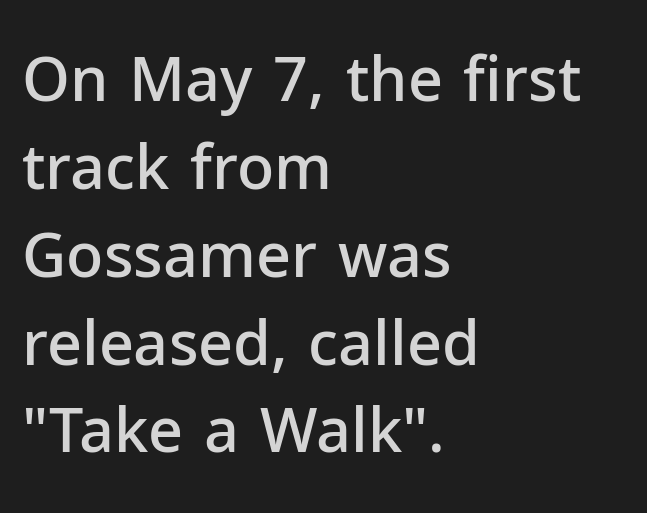
The setting favours the left margin, as ordinary paragraphs usually do. Each letter keeps its own natural width here, so spacing adapts to shape. Regarding leading, the lines here are spaced in the standard way. The font family rendered here belongs to the sans-serif group. Characters follow at the spacing the type designer built in. The letters stand upright; this is a roman face.
